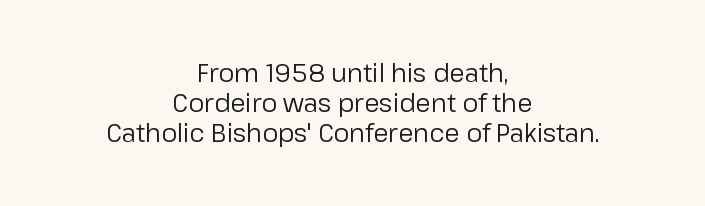
{"italic": "no", "bold": "no", "underline": "no", "align": "center", "line_spacing_ratio": 1.21, "letter_spacing": "normal", "letter_spacing_em": 0.0, "glyph_px": 25}
